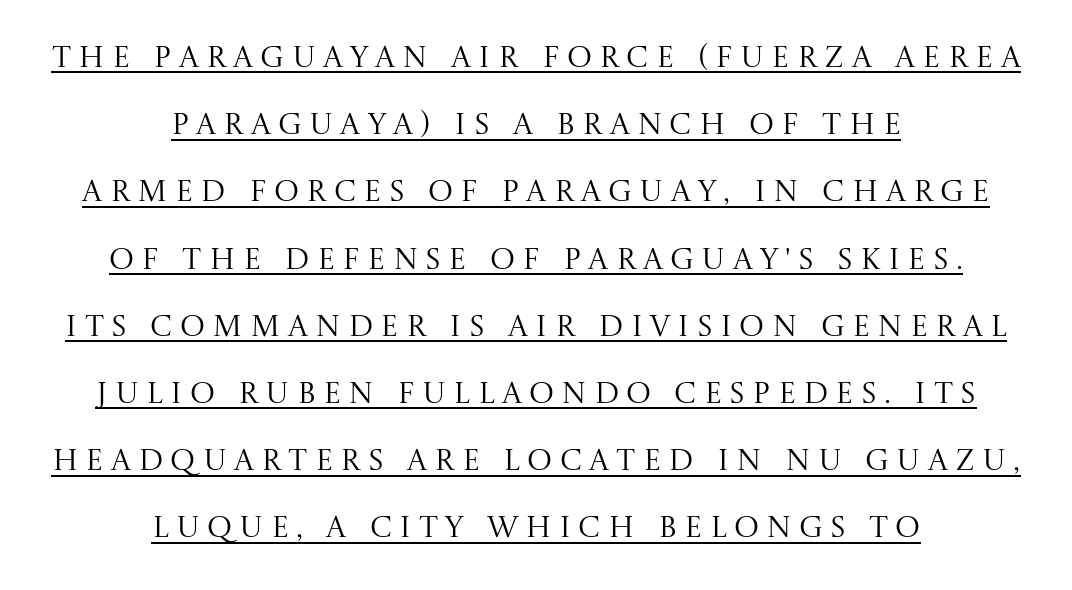
The rendering uses natural spacing where letterforms have individual widths. Small tapered or slab feet sit at the stroke ends, so this counts as serif. Reading down the block, each line starts at a different indent, mirrored at its end. The line texture is sparse and dotted thanks to wide tracking. These glyphs show unthickened strokes, regular width or finer. Like a heading marked for emphasis, these lines bear an underscore.
